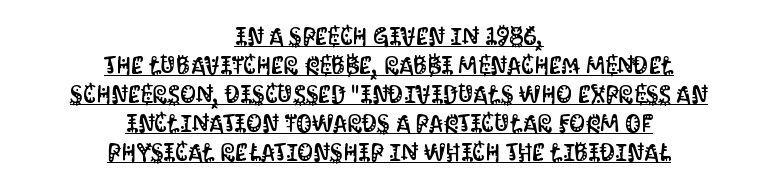
Q: Is the text italic (slanted)? A: No, it is upright.
Q: Is the text underlined? A: Yes.
Q: How is the paragraph aligned? A: Centered.
Q: Is the spacing between letters normal or unusually wide? A: Normal.
